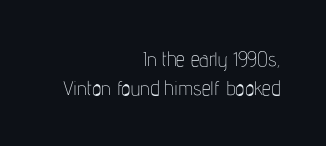
The image shows 20 px text type, upright; set right-aligned, normal line spacing (1.43x), normal letter spacing, not underlined.
